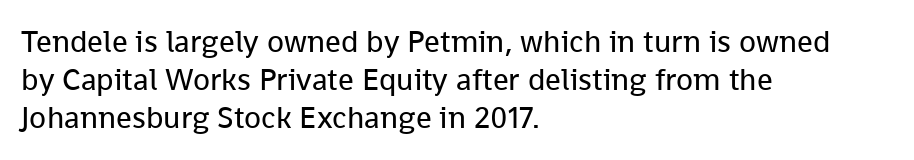
The specimen reads as upright at a glance. Plain, unruled lines of type. The rendering keeps characters at their native spacing. Stem width sits at or under what a default text font uses.
